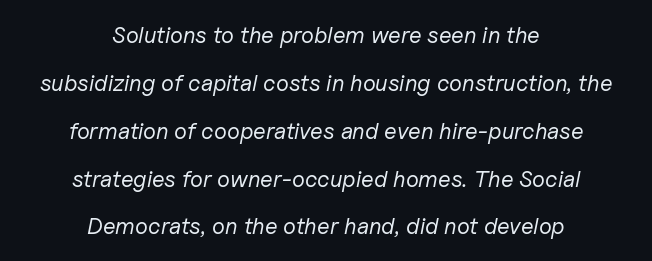
The axis of the letterforms is tilted away from vertical. Stems and bowls with no extra thickness — not bold. Reading down the column, the eye jumps a long way to each next line. The passage shown is not underscored anywhere. These lines stack symmetrically, like a column narrowing and widening about its center. How are the letters spaced? Ordinarily, with no added tracking.
